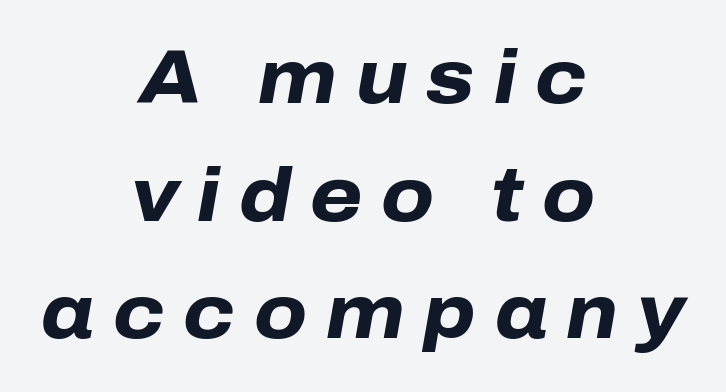
{"italic": "yes", "lean": "right", "slant_degrees": 10, "bold": "yes", "weight": "heavy", "width": "normal", "stroke_contrast": "low", "x_height": "medium", "monospaced": "no", "underline": "no", "align": "center", "line_spacing": "normal", "line_spacing_ratio": 1.57, "letter_spacing": "wide", "letter_spacing_em": 0.25, "glyph_px": 75}
